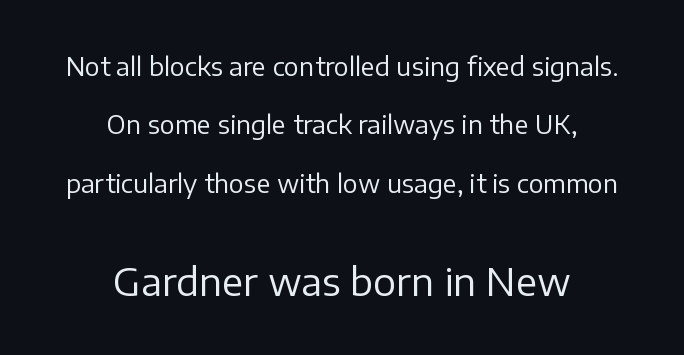
Q: Is the text bold? A: No.
Q: Is the text italic (slanted)? A: No, it is upright.
Q: Is the typeface a serif or a sans-serif typeface? A: Sans-serif.
Q: Is the text underlined? A: No.
Q: How is the paragraph aligned? A: Centered.
Q: Is the spacing between letters normal or unusually wide? A: Normal.
Q: Is the spacing between lines tight, normal or loose? A: Loose.
Q: Which block of text is set in a larger size, the first (top) or the second (bottom)? A: The second (bottom) one.
Q: Width (condensed, normal, or wide)? A: Normal.
Q: Stroke contrast? A: Low.
Q: x-height? A: Medium.
Q: Monospaced? A: No.
